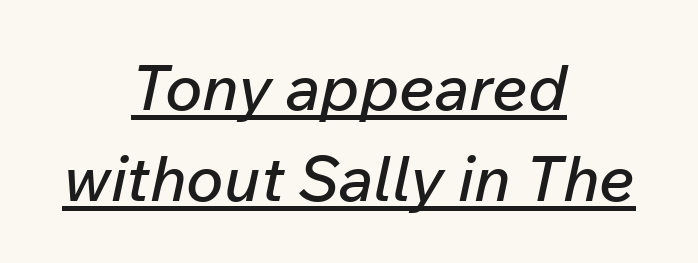
Italic? Definitely — the glyphs are oblique. Inter-character spacing is left at the font's built-in metrics. The rendering uses natural spacing where letterforms have individual widths. The rendering uses a moderate line-height, typical for paragraphs.
